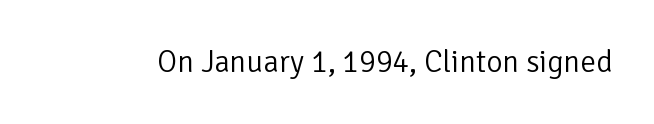
Q: Is the text bold? A: No.
Q: Is the text italic (slanted)? A: No, it is upright.
Q: Is the typeface a serif or a sans-serif typeface? A: Sans-serif.
Q: Is the text underlined? A: No.
Q: Is the spacing between letters normal or unusually wide? A: Normal.
Q: Width (condensed, normal, or wide)? A: Normal.
Q: Stroke contrast? A: Low.
Q: x-height? A: Medium.
Q: Monospaced? A: No.
